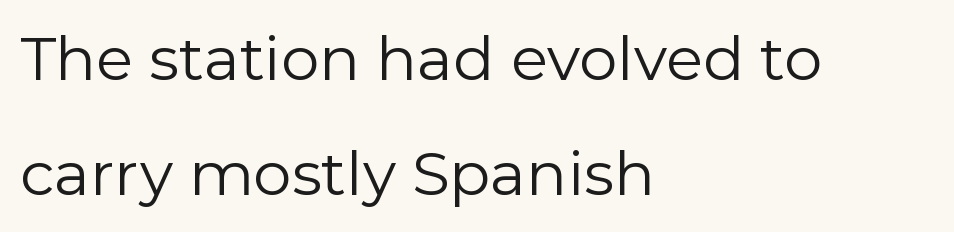
Each letter keeps its own natural width here, so spacing adapts to shape. Weight: in the light-to-regular range. Check the space under the baseline: it is left empty. Standard letterfit; no display-style spreading of the glyphs.
